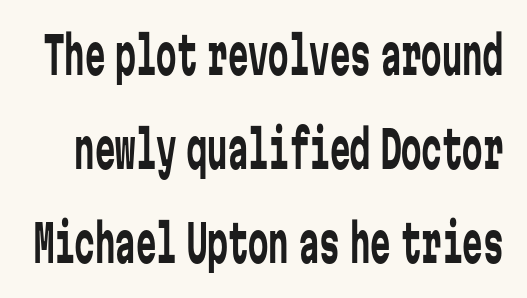
The letters march in equal steps, a hallmark of fixed-pitch type. Rendered with straight, roman letterforms. The specimen omits any rule beneath the text block's lines. The characters display no serif detailing; their extremities are plain.
